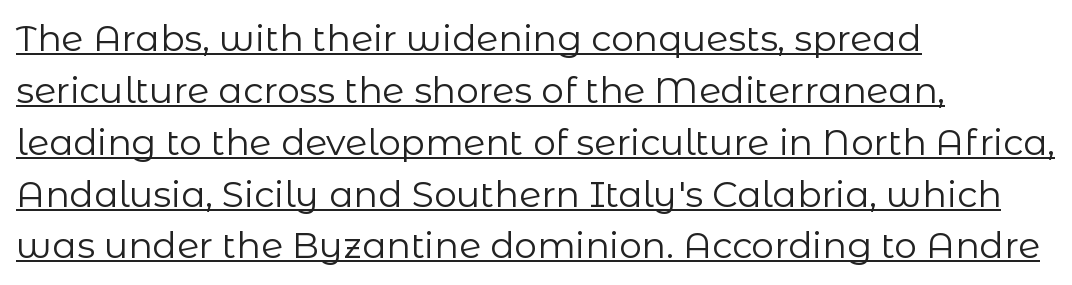
Q: Is the text bold? A: No.
Q: Is the text italic (slanted)? A: No, it is upright.
Q: Is the typeface a serif or a sans-serif typeface? A: Sans-serif.
Q: Is the text underlined? A: Yes.
Q: How is the paragraph aligned? A: Left-aligned.
Q: Is the spacing between letters normal or unusually wide? A: Normal.
Q: Is the spacing between lines tight, normal or loose? A: Normal.
Q: Width (condensed, normal, or wide)? A: Normal.
Q: Stroke contrast? A: Low.
Q: x-height? A: Medium.
Q: Monospaced? A: No.
